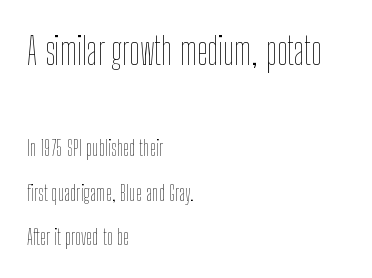
Q: Is the text bold? A: No.
Q: Is the text italic (slanted)? A: No, it is upright.
Q: Is the text underlined? A: No.
Q: How is the paragraph aligned? A: Left-aligned.
Q: Is the spacing between letters normal or unusually wide? A: Normal.
Q: Is the spacing between lines tight, normal or loose? A: Loose.
Q: Which block of text is set in a larger size, the first (top) or the second (bottom)? A: The first (top) one.
Q: Width (condensed, normal, or wide)? A: Condensed.
Q: Stroke contrast? A: Low.
Q: x-height? A: Medium.
Q: Monospaced? A: No.
